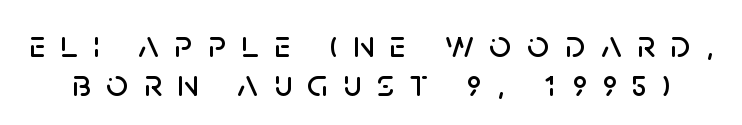
Interline gaps are noticeably narrow in this sample. Spacing verdict: proportional, widths tailored to each character. Descender tails drop into unmarked territory. Classification — sans serif. The line texture is sparse and dotted thanks to wide tracking. Characters remain perfectly vertical along every line.
